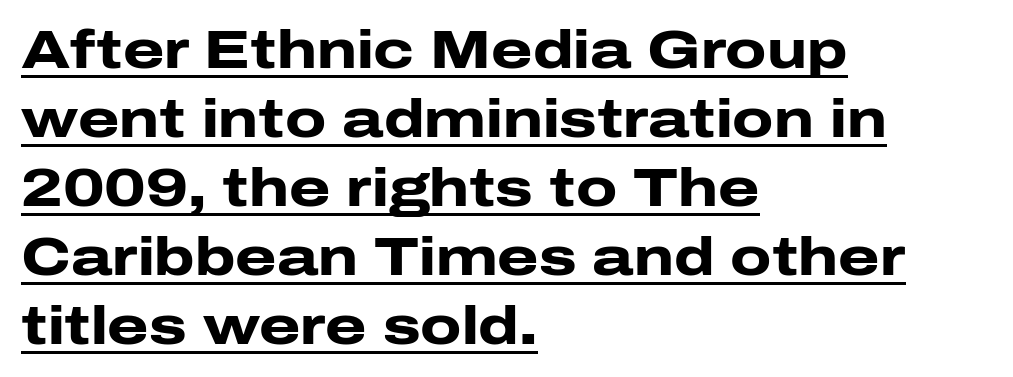
Nope, not italic — everything's standing straight. Strong, thick strokes mark this as bold type. Whoever set this chose a conventional vertical rhythm. The glyphs are accompanied by a horizontal stroke just below them. These lines are set flush left with a ragged right edge. The passage shown is typeset with a sans-serif family.
